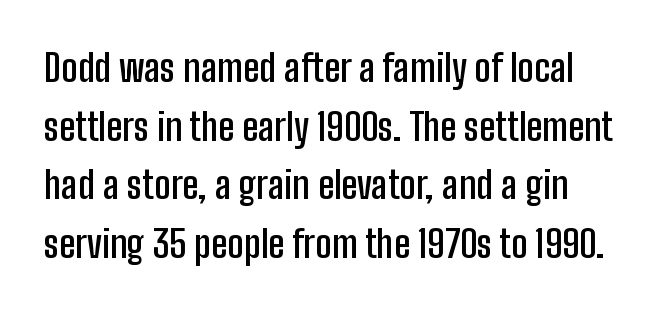
The image shows 38 px semibold, condensed sans-serif type, upright; set normal line spacing (1.54x), normal letter spacing, not underlined; low stroke contrast and a medium x-height.
